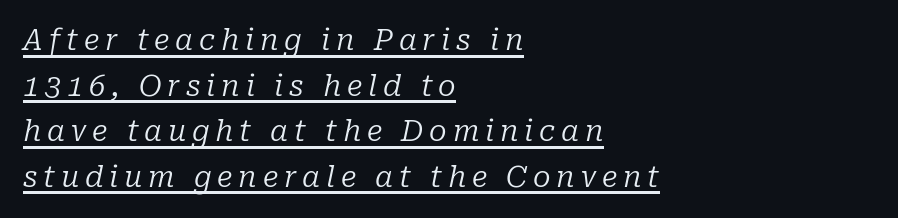
{"serif": "yes", "italic": "yes", "lean": "right", "slant_degrees": 10, "bold": "no", "weight": "regular", "width": "normal", "stroke_contrast": "low", "x_height": "medium", "monospaced": "no", "underline": "yes", "align": "left", "line_spacing": "normal", "line_spacing_ratio": 1.57, "letter_spacing": "wide", "letter_spacing_em": 0.2, "glyph_px": 29}
